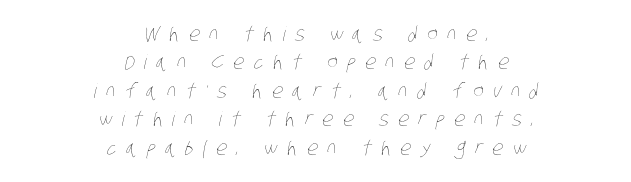
Q: Is the text bold? A: No.
Q: Is the text underlined? A: No.
Q: How is the paragraph aligned? A: Centered.
Q: Is the spacing between letters normal or unusually wide? A: Unusually wide.
Q: Is the spacing between lines tight, normal or loose? A: Normal.
